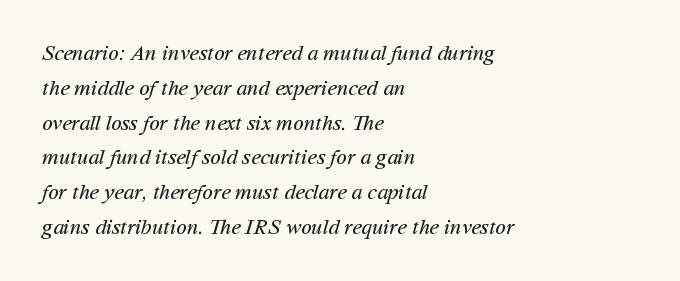
Q: Is the text bold? A: No.
Q: Is the text underlined? A: No.
Q: How is the paragraph aligned? A: Left-aligned.
Q: Is the spacing between letters normal or unusually wide? A: Normal.
Q: Is the spacing between lines tight, normal or loose? A: Normal.
